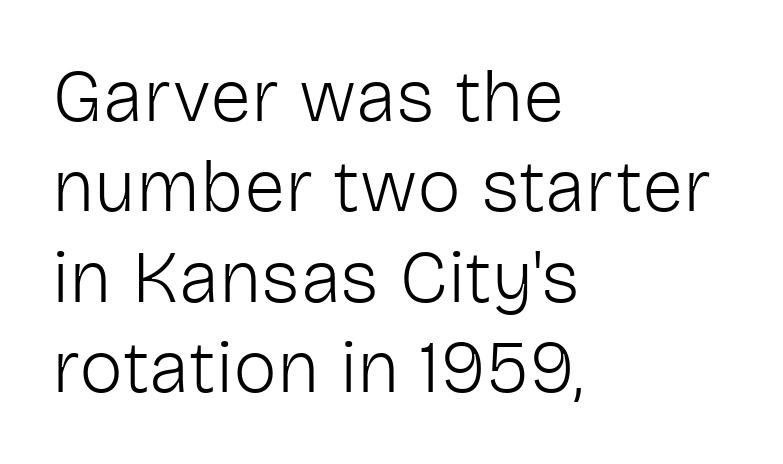
It's the straight-up-and-down kind of type. Stroke terminals: plain, sans-serif. Horizontally, the lines are justified to the leading edge only. On a weight scale, this lands at 450 or below.
